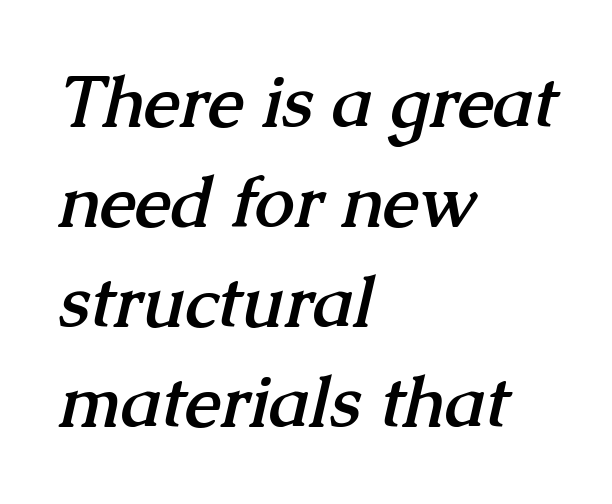
Q: Is the text bold? A: Yes.
Q: Is the typeface a serif or a sans-serif typeface? A: Serif.
Q: Is the text underlined? A: No.
Q: How is the paragraph aligned? A: Left-aligned.
Q: Is the spacing between letters normal or unusually wide? A: Normal.
Q: Is the spacing between lines tight, normal or loose? A: Normal.
Q: Width (condensed, normal, or wide)? A: Normal.
Q: Stroke contrast? A: Medium.
Q: x-height? A: Medium.
Q: Monospaced? A: No.
